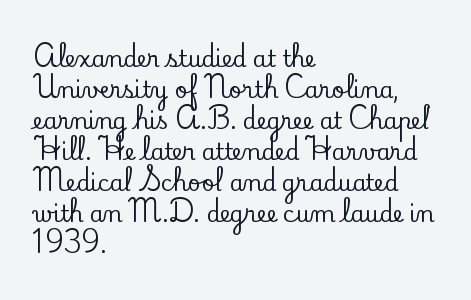
{"italic": "no", "underline": "no", "align": "left", "line_spacing": "normal", "line_spacing_ratio": 1.41, "letter_spacing": "normal", "letter_spacing_em": 0.0, "glyph_px": 22}
